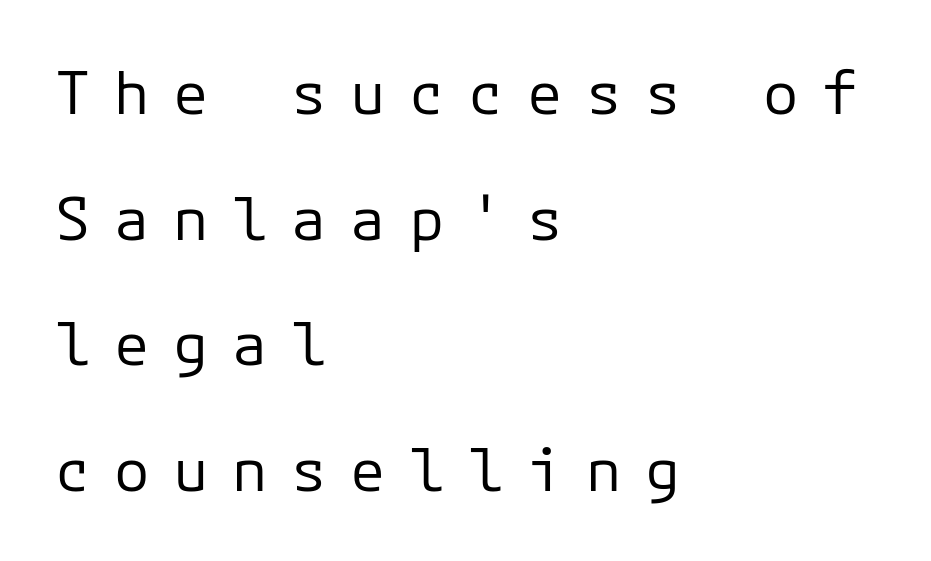
{"serif": "no", "italic": "no", "bold": "no", "weight": "regular", "width": "normal", "stroke_contrast": "low", "x_height": "medium", "underline": "no", "align": "left", "line_spacing": "loose", "line_spacing_ratio": 2.13, "letter_spacing": "wide", "letter_spacing_em": 0.4, "glyph_px": 59}
